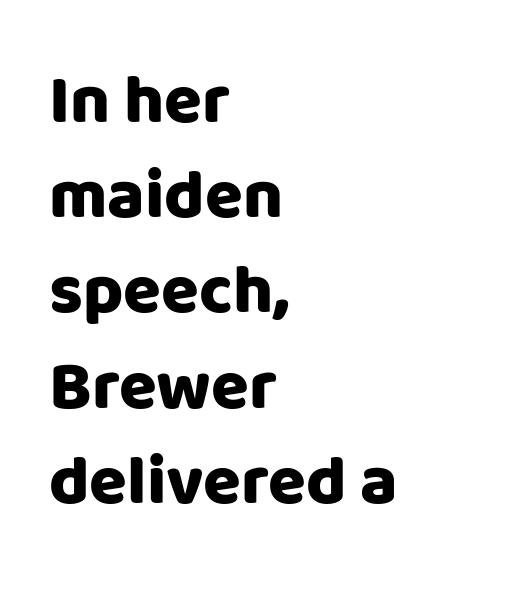
The image shows 69 px sans-serif type, upright; set left-aligned, normal line spacing (1.38x), normal letter spacing, not underlined; low stroke contrast and a large x-height.
